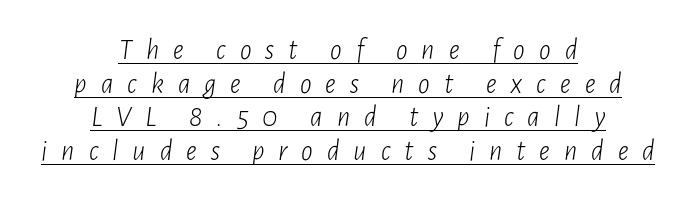
Nothing heavy about these letters — not bold at all. Loose tracking; the words dissolve into strings of separated letters. Visually the block forms a symmetrical silhouette, jagged on both flanks. Every character sits at an angle, as italics do. Beneath each row of characters lies a ruled line. You could not count columns in this text — the font is proportionally spaced.
